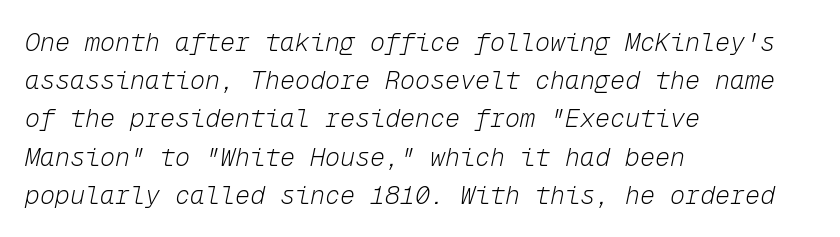
Q: Is the text bold? A: No.
Q: Is the text italic (slanted)? A: Yes, it leans right by about 12 degrees.
Q: Is the text underlined? A: No.
Q: How is the paragraph aligned? A: Left-aligned.
Q: Is the spacing between letters normal or unusually wide? A: Normal.
Q: Is the spacing between lines tight, normal or loose? A: Normal.
